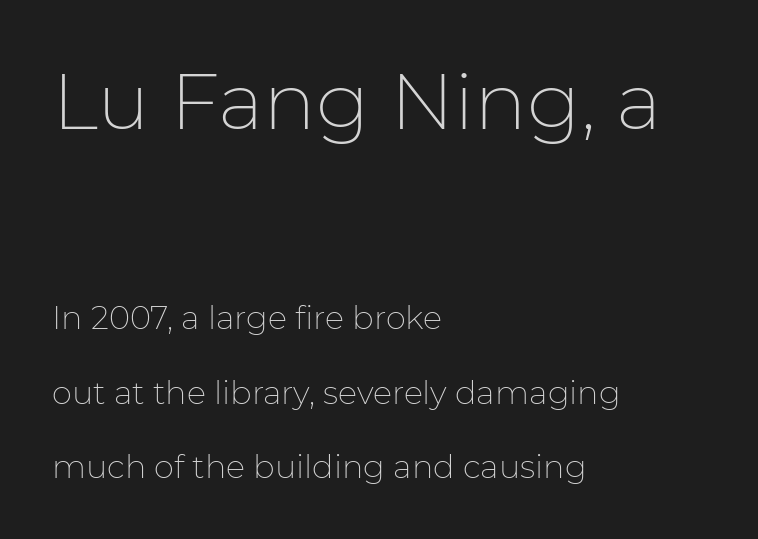
{"serif": "no", "italic": "no", "bold": "no", "weight": "thin", "width": "normal", "stroke_contrast": "low", "x_height": "medium", "monospaced": "no", "underline": "no", "align": "left", "line_spacing": "loose", "line_spacing_ratio": 2.32, "letter_spacing": "normal", "letter_spacing_em": 0.0, "larger_block": "first", "size_ratio": 2.47, "glyph_px": 79}
